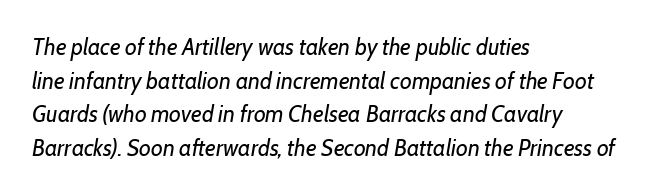
Nothing heavy about these letters — not bold at all. Nobody touched the tracking dial on this one. Does the lettering tilt? It does — this is italic. Summary of vertical rhythm: regular, with standard interline spacing. Visually the block forms a straight wall on the left and a jagged coastline on the right. Descenders are the only things crossing below the line.
